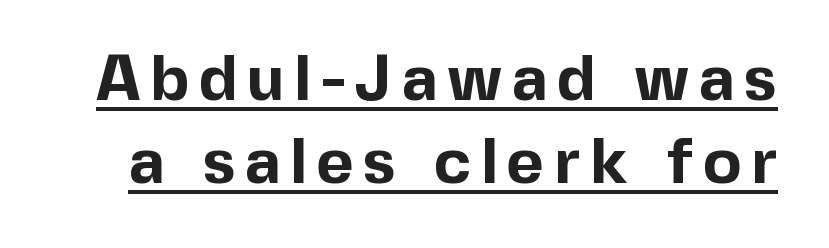
Grotesque or geometric, the face here clearly has no serifs. In designer terms, the underline attribute is active on this setting. Note the varied advance widths — an 'i' is clearly narrower than an 'm'. Plenty of ink on the page — the face is bold. Notice how the stems are strictly vertical — no italics here.
